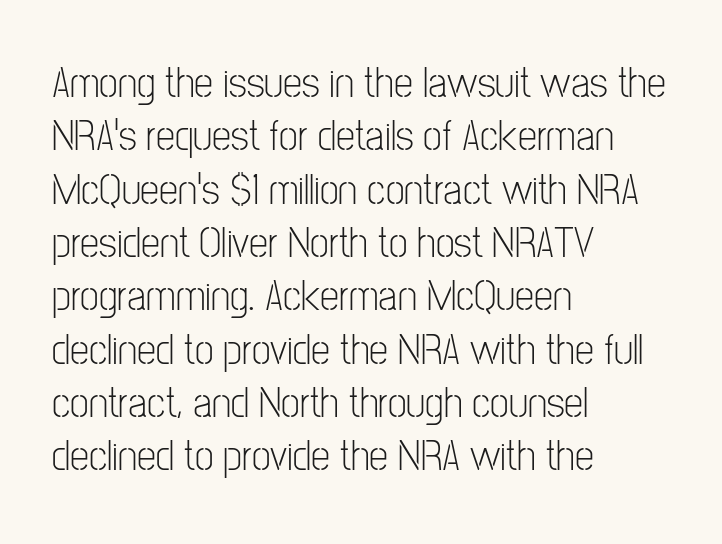
The passage is arranged the way most books set body copy — flush left. Serifs: no, the terminals of the letterforms are clean. Inter-character spacing is left at the font's built-in metrics. A roman cut, with each character standing at attention.
